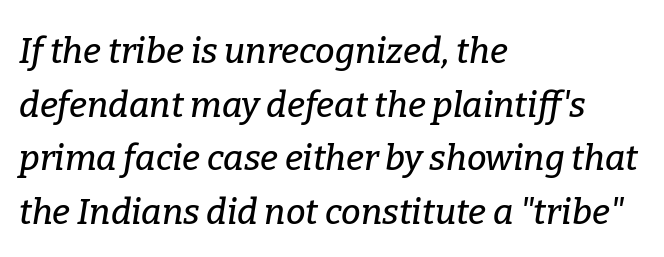
Q: Is the text italic (slanted)? A: Yes, it leans right by about 9 degrees.
Q: Is the typeface a serif or a sans-serif typeface? A: Serif.
Q: Is the text underlined? A: No.
Q: How is the paragraph aligned? A: Left-aligned.
Q: Is the spacing between letters normal or unusually wide? A: Normal.
Q: Is the spacing between lines tight, normal or loose? A: Normal.
Q: Width (condensed, normal, or wide)? A: Normal.
Q: Stroke contrast? A: Low.
Q: x-height? A: Medium.
Q: Monospaced? A: No.
